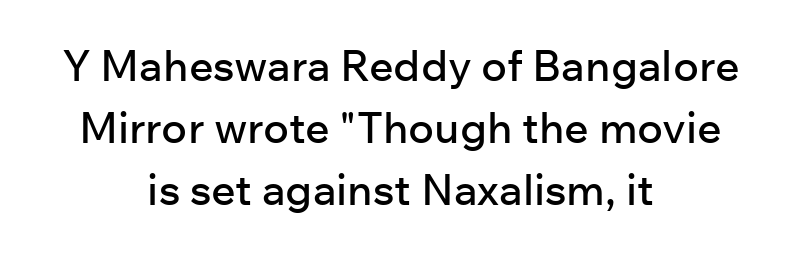
Vertically, the passage feels balanced, rows spaced as you'd expect. The rendering keeps characters at their native spacing. Decoration check: the copy has no underline. Looks like regular typesetting: each glyph gets only the width it needs. No italicization has been applied; the sample stays upright. Horizontally, the lines are justified to the midpoint only.
